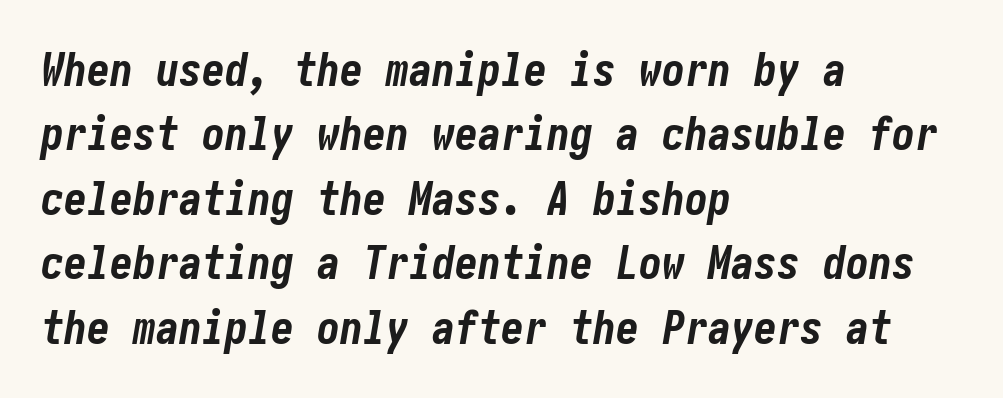
{"italic": "yes", "lean": "right", "slant_degrees": 10, "bold": "yes", "weight": "bold", "width": "condensed", "stroke_contrast": "low", "x_height": "medium", "underline": "no", "align": "left", "line_spacing": "normal", "line_spacing_ratio": 1.4, "letter_spacing": "normal", "letter_spacing_em": 0.0, "glyph_px": 46}
